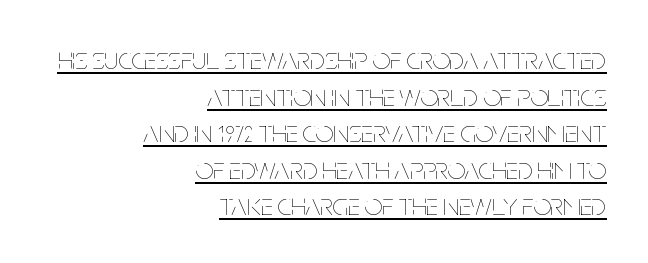
This rendering features underlined lettering. Notice how the stems are strictly vertical — no italics here. The lines are quadded right. The characters are drawn with everyday or finer stroke widths. The letters advance in unequal steps, a hallmark of proportional type. The horizontal fit of the characters is conventional and even.
